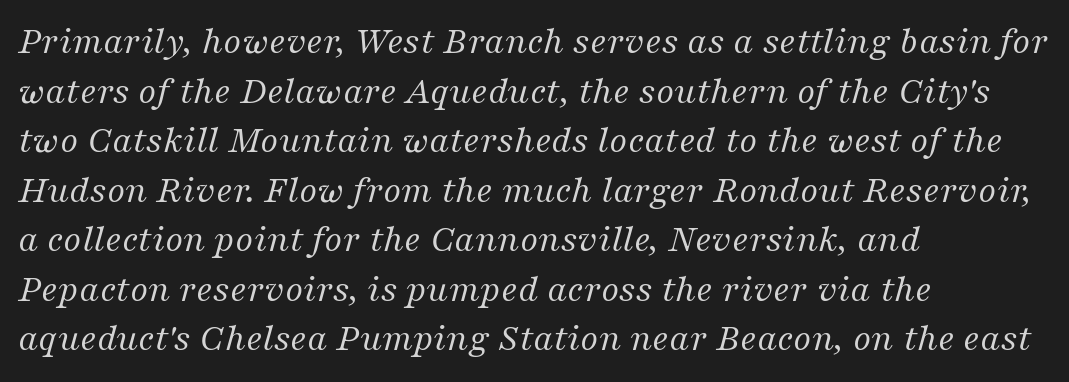
The image shows 39 px regular-weight serif type, italic (leaning right); set left-aligned, normal line spacing (1.27x), normal letter spacing, not underlined; medium stroke contrast and a medium x-height.
